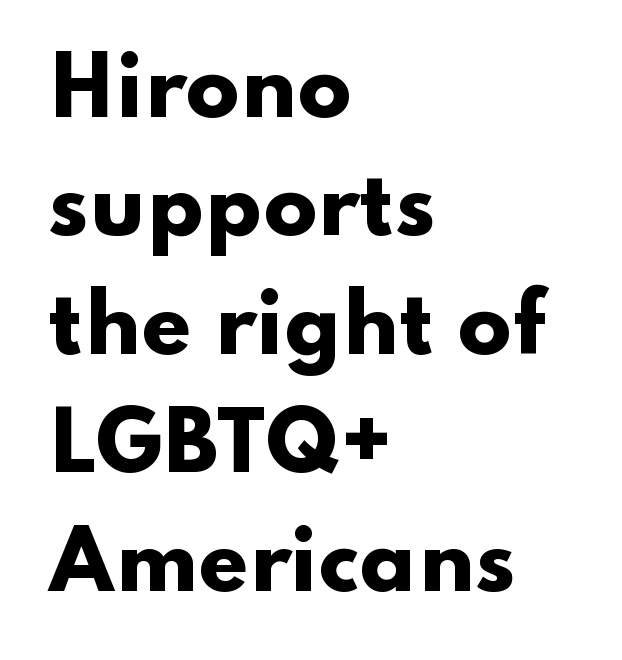
The image shows 80 px heavy, wide sans-serif type, upright; set left-aligned, normal line spacing (1.48x), normal letter spacing, not underlined; low stroke contrast and a small x-height.
